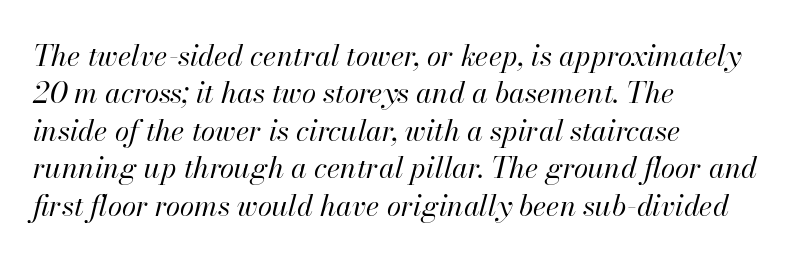
Q: Is the text bold? A: No.
Q: Is the text italic (slanted)? A: Yes, it leans right by about 13 degrees.
Q: Is the text underlined? A: No.
Q: How is the paragraph aligned? A: Left-aligned.
Q: Is the spacing between letters normal or unusually wide? A: Normal.
Q: Is the spacing between lines tight, normal or loose? A: Normal.
Q: Width (condensed, normal, or wide)? A: Normal.
Q: Stroke contrast? A: High.
Q: x-height? A: Small.
Q: Monospaced? A: No.
